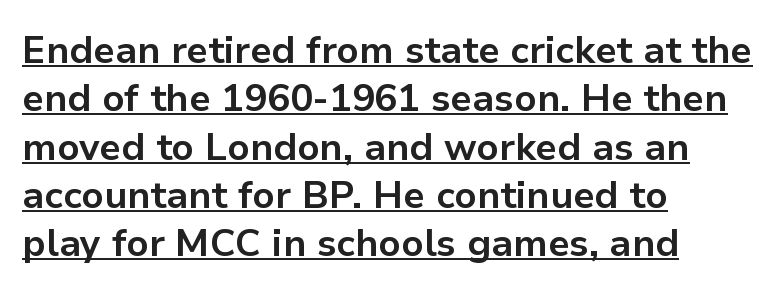
The image shows 38 px bold sans-serif type, upright; set left-aligned, normal line spacing (1.27x), normal letter spacing, underlined; low stroke contrast and a medium x-height.
